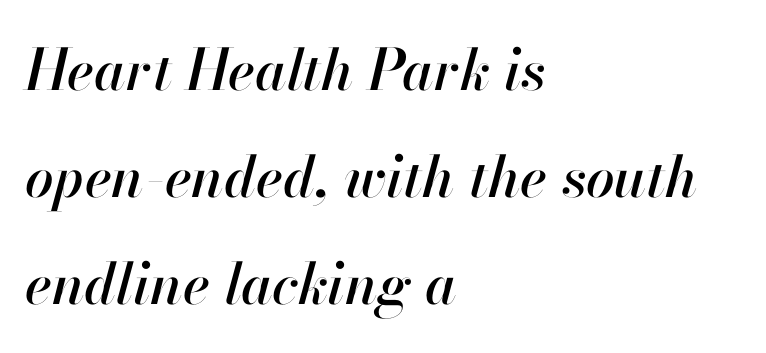
{"italic": "yes", "lean": "right", "slant_degrees": 13, "width": "normal", "stroke_contrast": "high", "x_height": "small", "monospaced": "no", "underline": "no", "align": "left", "line_spacing_ratio": 1.88, "letter_spacing": "normal", "letter_spacing_em": 0.0, "glyph_px": 57}
